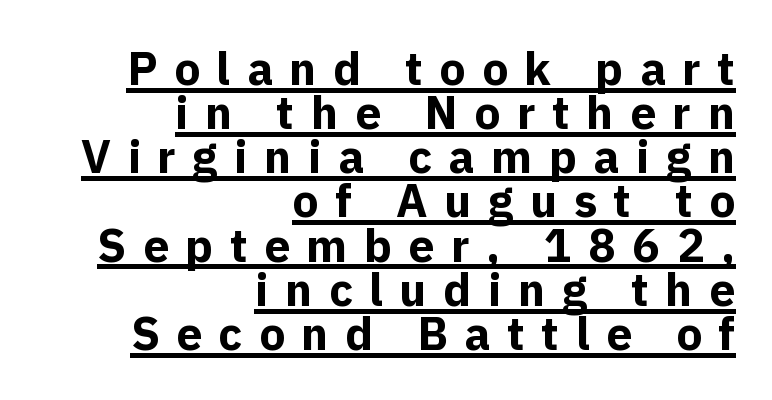
{"serif": "no", "italic": "no", "bold": "yes", "weight": "bold", "width": "normal", "x_height": "medium", "monospaced": "no", "underline": "yes", "align": "right", "line_spacing": "tight", "line_spacing_ratio": 0.96, "letter_spacing": "wide", "letter_spacing_em": 0.36, "glyph_px": 46}
